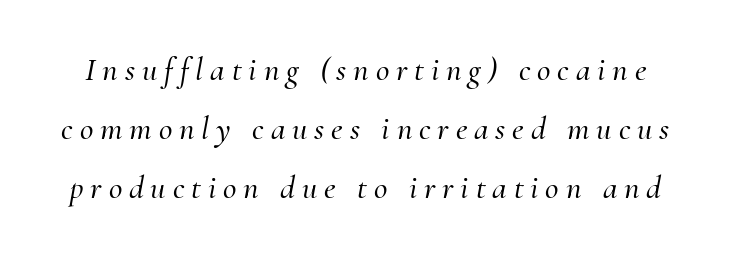
{"serif": "yes", "italic": "yes", "lean": "right", "slant_degrees": 10, "width": "normal", "stroke_contrast": "medium", "x_height": "small", "monospaced": "no", "underline": "no", "line_spacing_ratio": 1.79, "letter_spacing": "wide", "letter_spacing_em": 0.21, "glyph_px": 33}
